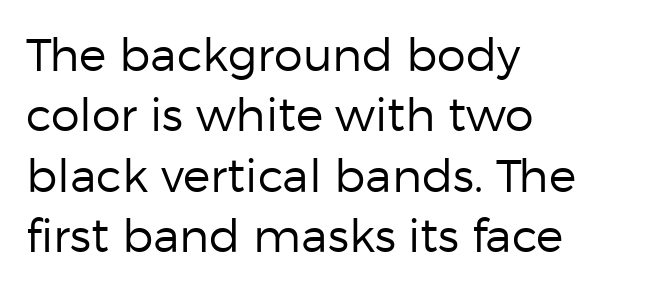
{"serif": "no", "italic": "no", "bold": "no", "weight": "regular", "width": "normal", "stroke_contrast": "low", "x_height": "medium", "monospaced": "no", "underline": "no", "align": "left", "line_spacing": "normal", "line_spacing_ratio": 1.31, "letter_spacing": "normal", "letter_spacing_em": 0.0, "glyph_px": 46}
